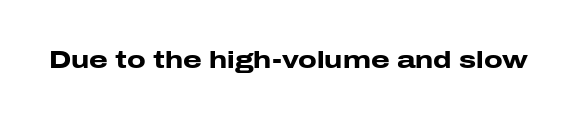
The image shows 24 px bold type, upright; set normal letter spacing, not underlined.
